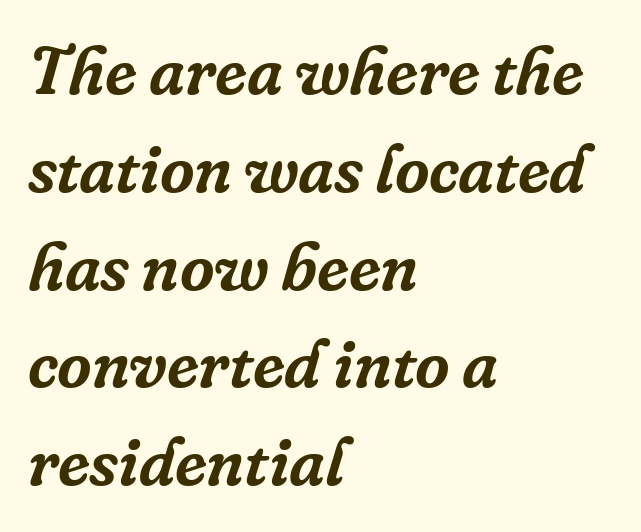
The image shows 67 px serif type, italic (leaning right); set left-aligned, normal line spacing (1.46x), normal letter spacing, not underlined; low stroke contrast and a medium x-height.
